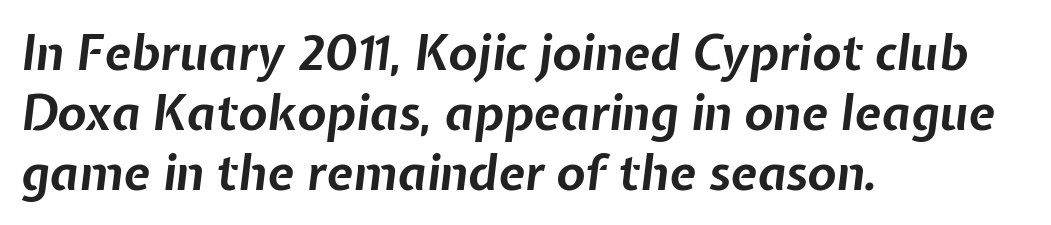
A typesetter would call this proportional, since set widths differ per character. The area under the type is left untouched. What weight is shown? A full bold with thick strokes. The rendering anchors every line to the left-hand side.
